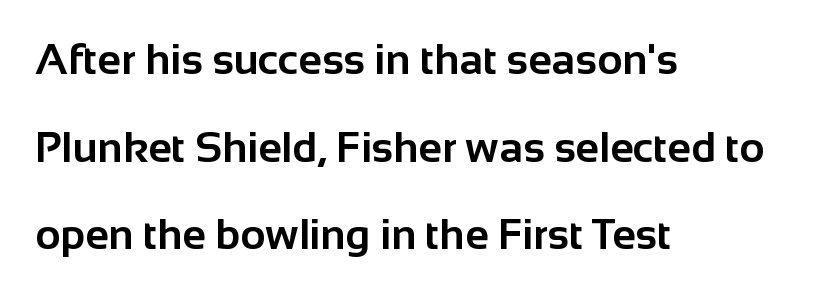
Q: Is the text bold? A: Yes.
Q: Is the text italic (slanted)? A: No, it is upright.
Q: Is the typeface a serif or a sans-serif typeface? A: Sans-serif.
Q: Is the text underlined? A: No.
Q: How is the paragraph aligned? A: Left-aligned.
Q: Is the spacing between letters normal or unusually wide? A: Normal.
Q: Is the spacing between lines tight, normal or loose? A: Loose.
Q: Width (condensed, normal, or wide)? A: Normal.
Q: Stroke contrast? A: Low.
Q: x-height? A: Medium.
Q: Monospaced? A: No.
